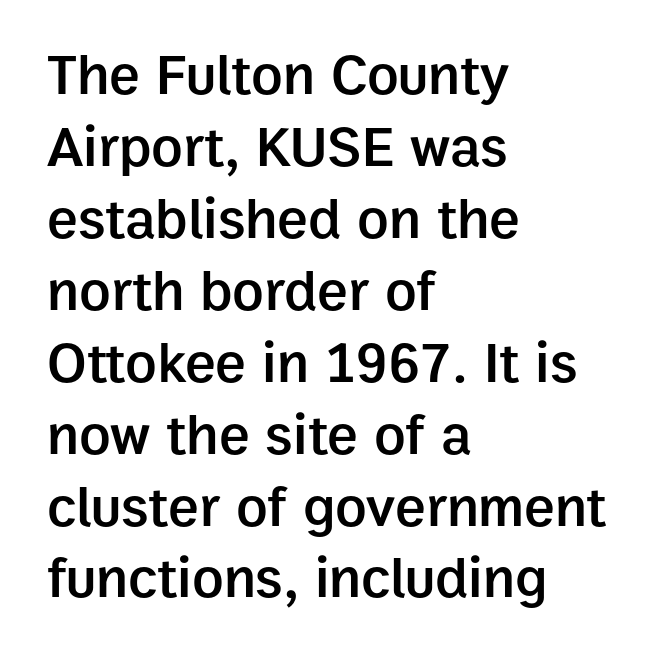
The image shows 58 px semibold sans-serif type, upright; set left-aligned, line spacing 1.24x, normal letter spacing, not underlined; low stroke contrast and a medium x-height.
